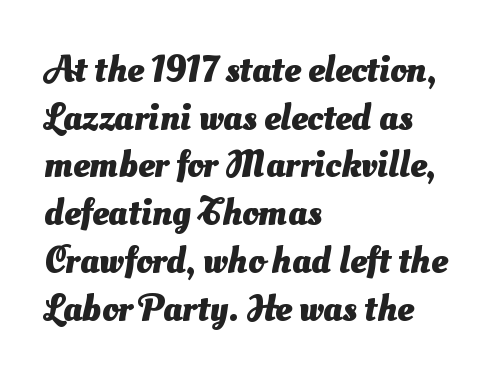
{"serif": "no", "bold": "yes", "weight": "heavy", "width": "normal", "stroke_contrast": "medium", "x_height": "small", "monospaced": "no", "underline": "no", "align": "left", "line_spacing": "normal", "line_spacing_ratio": 1.29, "letter_spacing": "normal", "letter_spacing_em": 0.0, "glyph_px": 37}
